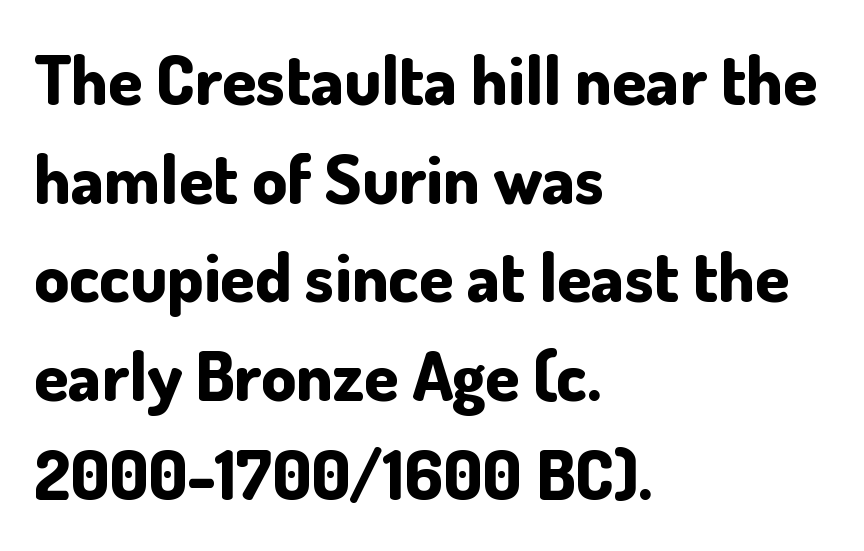
This sample has the flowing, uneven cadence of proportional lettering. The characters display no serif detailing; their extremities are plain. Is the block centered? No — it sits flush against the left margin. Is there any slant? The stems are plumb.
